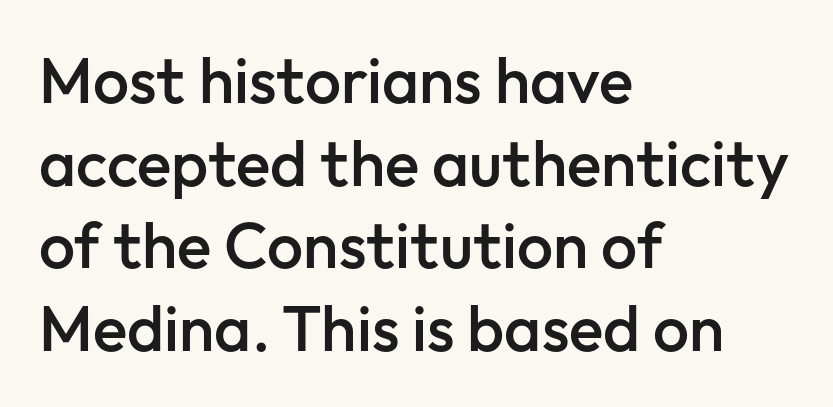
{"serif": "no", "italic": "no", "bold": "semi", "weight": "semibold", "width": "normal", "stroke_contrast": "low", "x_height": "medium", "monospaced": "no", "underline": "no", "align": "left", "line_spacing": "normal", "line_spacing_ratio": 1.29, "letter_spacing": "normal", "letter_spacing_em": 0.0, "glyph_px": 64}
